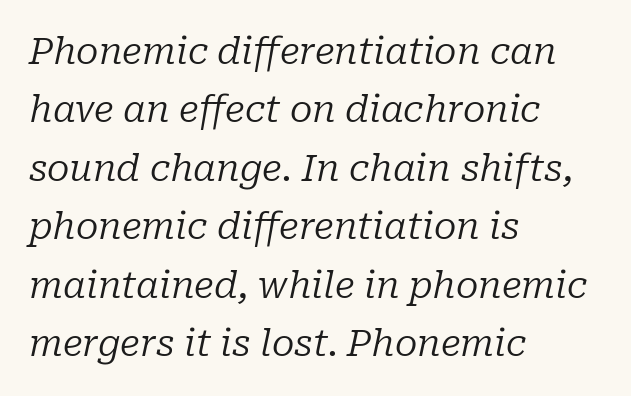
{"serif": "yes", "italic": "yes", "lean": "right", "slant_degrees": 10, "bold": "no", "weight": "regular", "width": "normal", "stroke_contrast": "low", "x_height": "medium", "monospaced": "no", "underline": "no", "align": "left", "line_spacing": "normal", "line_spacing_ratio": 1.58, "letter_spacing": "normal", "letter_spacing_em": 0.0, "glyph_px": 37}
